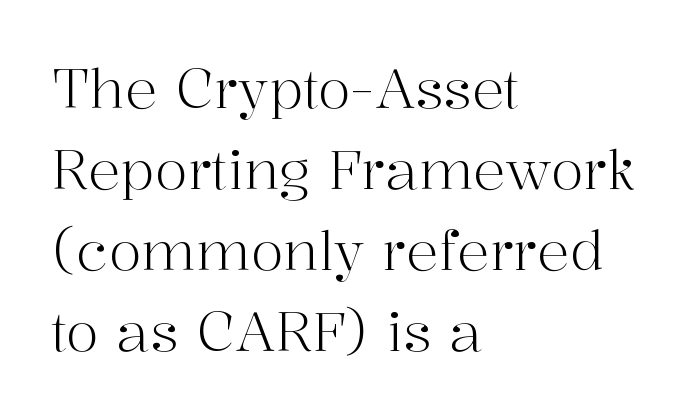
Q: Is the text bold? A: No.
Q: Is the text italic (slanted)? A: No, it is upright.
Q: Is the typeface a serif or a sans-serif typeface? A: Serif.
Q: Is the text underlined? A: No.
Q: How is the paragraph aligned? A: Left-aligned.
Q: Is the spacing between letters normal or unusually wide? A: Normal.
Q: Is the spacing between lines tight, normal or loose? A: Normal.
Q: Width (condensed, normal, or wide)? A: Normal.
Q: Stroke contrast? A: High.
Q: x-height? A: Medium.
Q: Monospaced? A: No.
